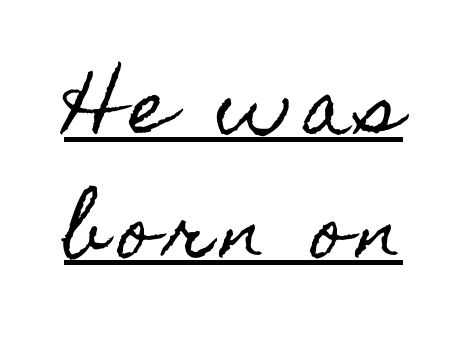
Q: Is the text italic (slanted)? A: Yes.
Q: Is the text underlined? A: Yes.
Q: Width (condensed, normal, or wide)? A: Condensed.
Q: x-height? A: Small.
Q: Monospaced? A: No.
